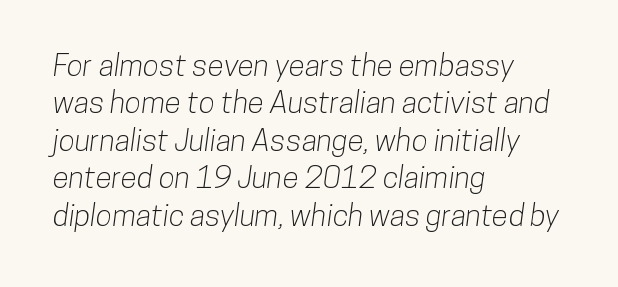
Nothing sits at the stroke ends, so this counts as sans-serif. This sample has the flowing, uneven cadence of proportional lettering. The compositor pushed each line to the left boundary. What stands out about the letter spacing? Nothing — it is the standard amount. The glyphs are unaccompanied by any horizontal stroke below them.
